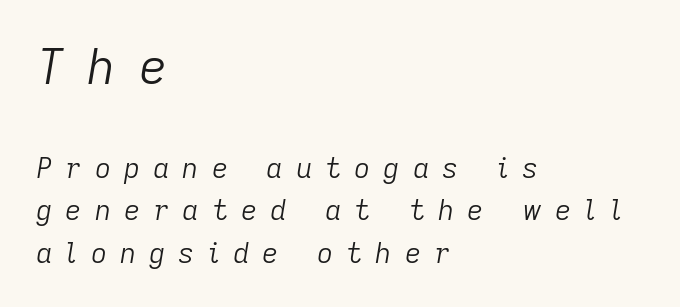
Short note: letters widely spaced. Style check: oblique. Vertically, the passage feels balanced, rows spaced as you'd expect. These lines stack with their left ends in a neat column. The passage shown is typed in a proportional face where columns would drift.
